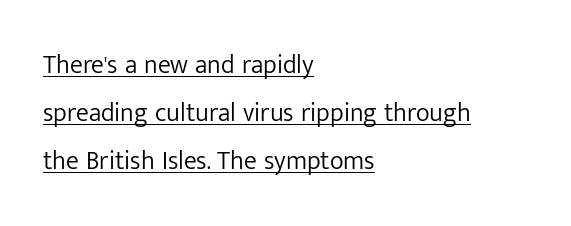
Words appear dense and cohesive because spacing is normal. The letters look calm and open, with moderate or lighter stems. This rendering features underlined lettering. Short and long lines alike share a common starting point at left. Notice how the stems are strictly vertical — no italics here.
